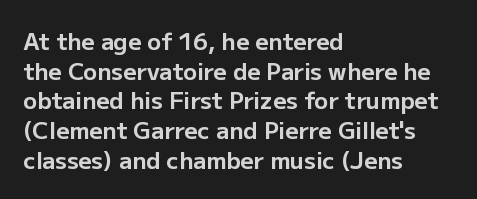
Q: Is the text bold? A: Yes.
Q: Is the text italic (slanted)? A: No, it is upright.
Q: Is the text underlined? A: No.
Q: How is the paragraph aligned? A: Left-aligned.
Q: Is the spacing between letters normal or unusually wide? A: Normal.
Q: Is the spacing between lines tight, normal or loose? A: Normal.
